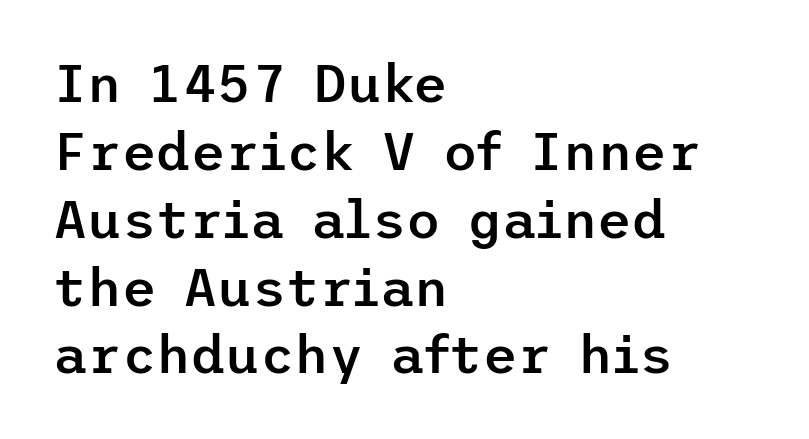
Q: Is the text bold? A: Semi-bold.
Q: Is the text italic (slanted)? A: No, it is upright.
Q: Is the typeface a serif or a sans-serif typeface? A: Sans-serif.
Q: Is the text underlined? A: No.
Q: How is the paragraph aligned? A: Left-aligned.
Q: Is the spacing between letters normal or unusually wide? A: Normal.
Q: Is the spacing between lines tight, normal or loose? A: Normal.
Q: Width (condensed, normal, or wide)? A: Normal.
Q: Stroke contrast? A: Low.
Q: x-height? A: Medium.
